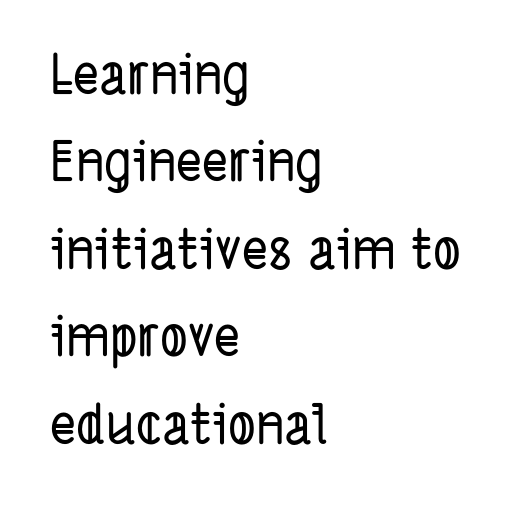
Q: Is the typeface a serif or a sans-serif typeface? A: Sans-serif.
Q: Is the text underlined? A: No.
Q: How is the paragraph aligned? A: Left-aligned.
Q: Is the spacing between letters normal or unusually wide? A: Normal.
Q: Is the spacing between lines tight, normal or loose? A: Normal.
Q: Width (condensed, normal, or wide)? A: Condensed.
Q: Stroke contrast? A: Low.
Q: x-height? A: Medium.
Q: Monospaced? A: No.
